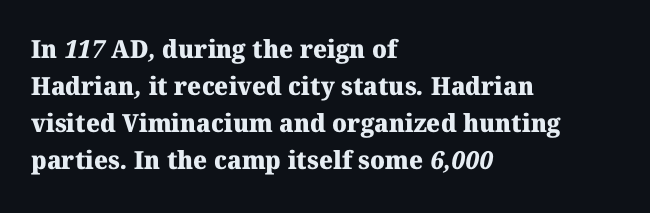
{"bold": "yes", "underline": "no", "align": "left", "line_spacing": "normal", "line_spacing_ratio": 1.48, "letter_spacing": "normal", "letter_spacing_em": 0.0, "glyph_px": 25}
